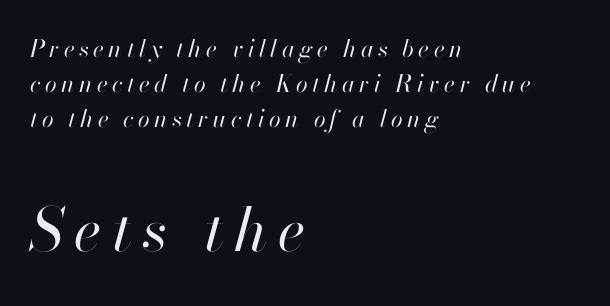
{"italic": "yes", "lean": "right", "slant_degrees": 13, "bold": "no", "weight": "regular", "width": "normal", "stroke_contrast": "high", "x_height": "small", "monospaced": "no", "underline": "no", "align": "left", "line_spacing": "normal", "line_spacing_ratio": 1.46, "larger_block": "second", "size_ratio": 2.5, "glyph_px": 60}
